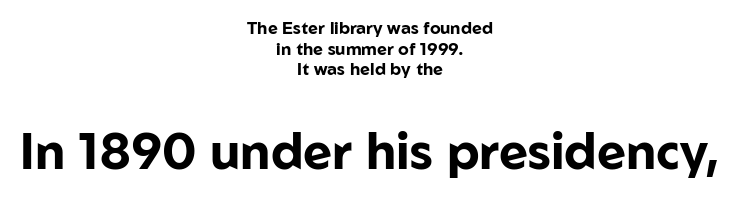
{"serif": "no", "italic": "no", "bold": "yes", "weight": "bold", "width": "normal", "stroke_contrast": "low", "x_height": "medium", "monospaced": "no", "underline": "no", "align": "center", "line_spacing_ratio": 1.22, "letter_spacing": "normal", "letter_spacing_em": 0.0, "larger_block": "second", "size_ratio": 2.94, "glyph_px": 50}
